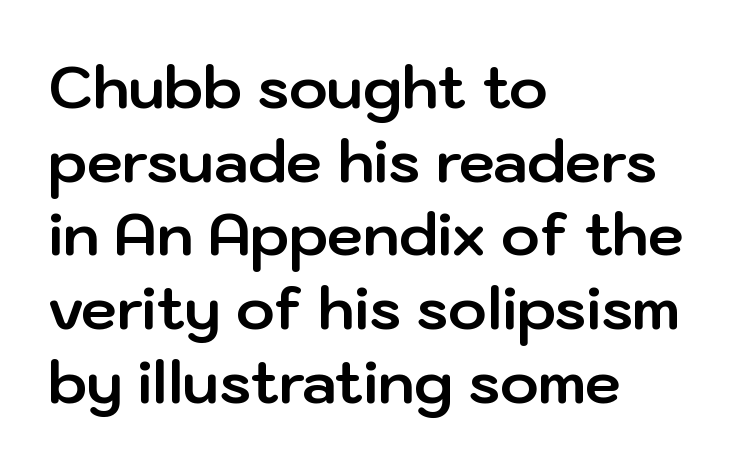
I'd call this a sans setting — the letters go barefoot. The face used here is proportionally spaced, like ordinary book or web type. Does the weight exceed regular? Yes, all the way to bold. The rendering anchors every line to the left-hand side. Students, observe: this is what conventionally led text looks like.
